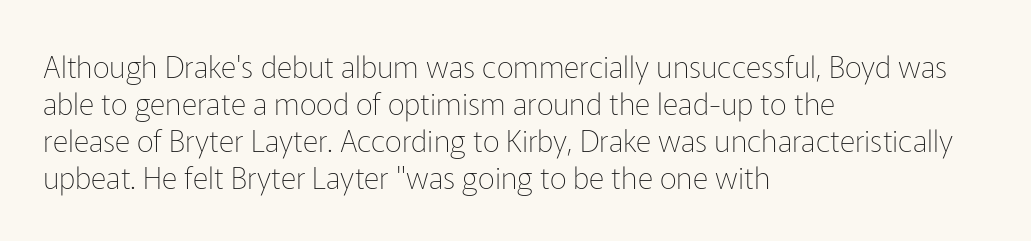
Q: Is the text bold? A: No.
Q: Is the text italic (slanted)? A: No, it is upright.
Q: Is the typeface a serif or a sans-serif typeface? A: Sans-serif.
Q: Is the text underlined? A: No.
Q: How is the paragraph aligned? A: Left-aligned.
Q: Is the spacing between letters normal or unusually wide? A: Normal.
Q: Width (condensed, normal, or wide)? A: Normal.
Q: Stroke contrast? A: Low.
Q: x-height? A: Medium.
Q: Monospaced? A: No.
